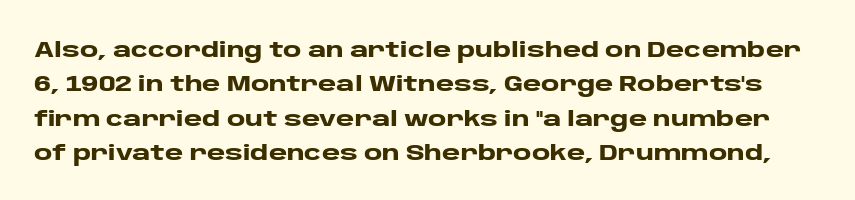
Students, note that the glyphs here touch the page at normal intervals. Strong, thick strokes mark this as bold type. Ascenders rise straight up at ninety degrees. A typesetter would call this leading conventional body-copy spacing. The foot of each line stays bare and open.
